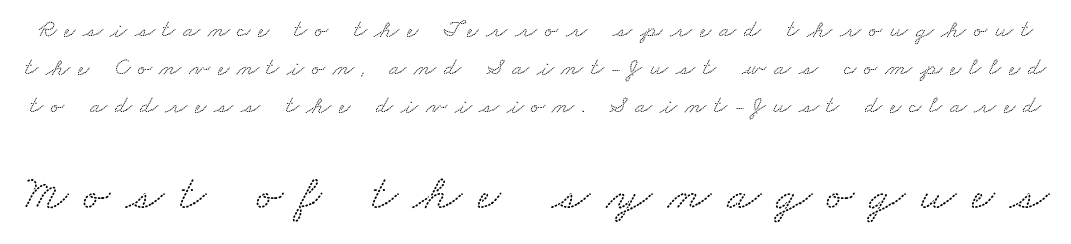
{"width": "wide", "stroke_contrast": "low", "x_height": "small", "monospaced": "no", "underline": "no", "line_spacing": "normal", "line_spacing_ratio": 1.53, "letter_spacing": "wide", "letter_spacing_em": 0.31, "larger_block": "second", "size_ratio": 2.0, "glyph_px": 50}
